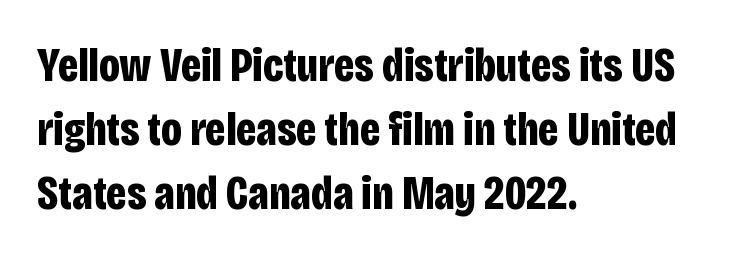
Quick note: not italic, upright. In terms of weight, the rendering is a true, heavy bold. These lines are composed in type without serifs. Each row of text sits above clean, open space. These lines are rendered in a variable-pitch font.
